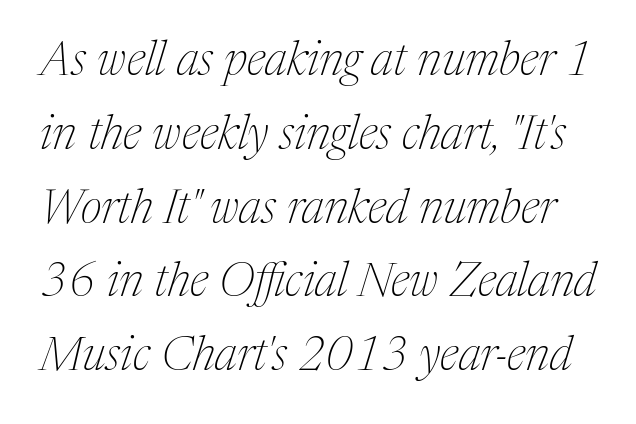
The passage shown is typed in a proportional face where columns would drift. Compared with ordinary roman type, these characters are visibly tilted. Unmarked baselines from the first word to the last. Horizontal bands of white between lines are of average thickness. Serifs: yes, visible at the terminals of the letterforms. The font sits on the lighter half of the weight spectrum, regular included.
